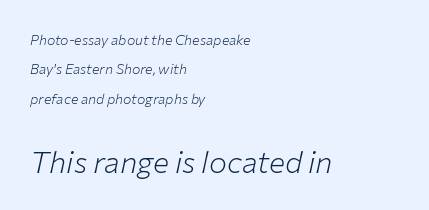
The image shows 30 px light type, italic (leaning right); set left-aligned, loose line spacing (2.09x), normal letter spacing, not underlined; the second (bottom) block is 2.14x larger; low stroke contrast and a medium x-height.
